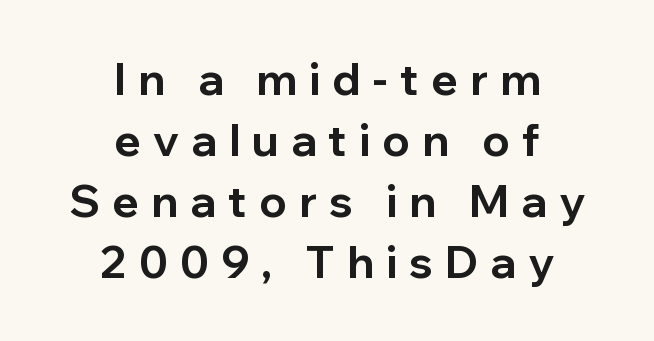
Q: Is the text bold? A: Yes.
Q: Is the text italic (slanted)? A: No, it is upright.
Q: Is the typeface a serif or a sans-serif typeface? A: Sans-serif.
Q: Is the text underlined? A: No.
Q: How is the paragraph aligned? A: Centered.
Q: Is the spacing between letters normal or unusually wide? A: Unusually wide.
Q: Is the spacing between lines tight, normal or loose? A: Normal.
Q: Width (condensed, normal, or wide)? A: Normal.
Q: Stroke contrast? A: Low.
Q: x-height? A: Medium.
Q: Monospaced? A: No.
